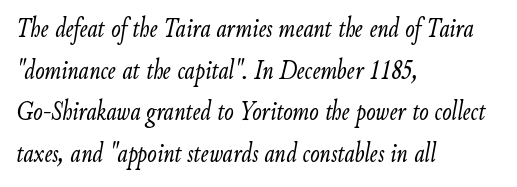
{"italic": "yes", "lean": "right", "slant_degrees": 9, "bold": "no", "weight": "light", "width": "condensed", "stroke_contrast": "low", "x_height": "small", "monospaced": "no", "underline": "no", "align": "left", "line_spacing": "normal", "line_spacing_ratio": 1.49, "letter_spacing": "normal", "letter_spacing_em": 0.0, "glyph_px": 28}
